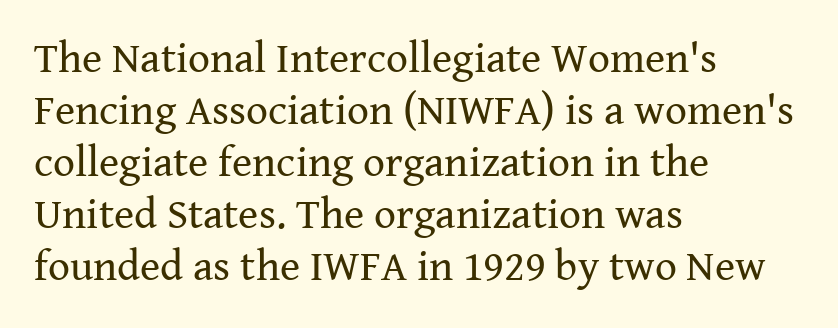
Q: Is the text bold? A: No.
Q: Is the text italic (slanted)? A: No, it is upright.
Q: Is the typeface a serif or a sans-serif typeface? A: Serif.
Q: Is the text underlined? A: No.
Q: How is the paragraph aligned? A: Left-aligned.
Q: Is the spacing between letters normal or unusually wide? A: Normal.
Q: Width (condensed, normal, or wide)? A: Normal.
Q: Stroke contrast? A: Medium.
Q: x-height? A: Medium.
Q: Monospaced? A: No.
